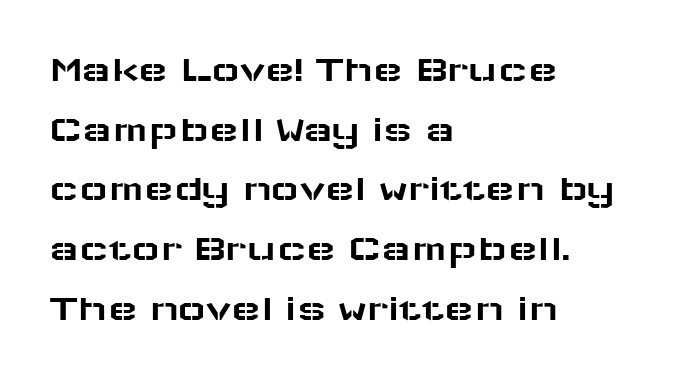
{"serif": "no", "italic": "no", "width": "wide", "stroke_contrast": "low", "x_height": "medium", "monospaced": "no", "underline": "no", "align": "left", "line_spacing": "normal", "line_spacing_ratio": 1.53, "letter_spacing": "normal", "letter_spacing_em": 0.0, "glyph_px": 39}
